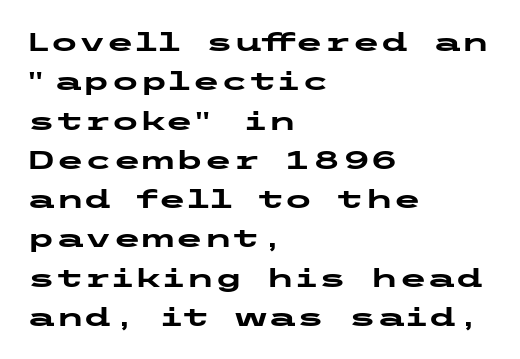
{"italic": "no", "bold": "yes", "underline": "no", "align": "left", "line_spacing": "normal", "line_spacing_ratio": 1.51, "letter_spacing": "normal", "letter_spacing_em": 0.0, "glyph_px": 26}
